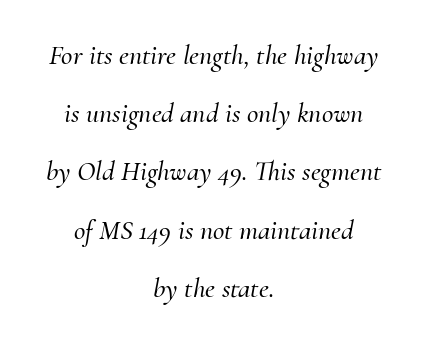
Q: Is the text italic (slanted)? A: Yes, it leans right by about 10 degrees.
Q: Is the typeface a serif or a sans-serif typeface? A: Serif.
Q: Is the text underlined? A: No.
Q: How is the paragraph aligned? A: Centered.
Q: Is the spacing between letters normal or unusually wide? A: Normal.
Q: Is the spacing between lines tight, normal or loose? A: Loose.
Q: Width (condensed, normal, or wide)? A: Normal.
Q: Stroke contrast? A: Medium.
Q: x-height? A: Small.
Q: Monospaced? A: No.
